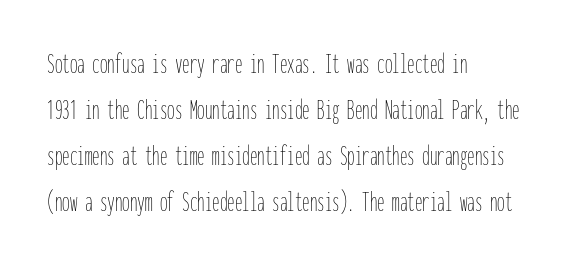
{"italic": "no", "bold": "no", "weight": "thin", "width": "condensed", "stroke_contrast": "low", "x_height": "medium", "monospaced": "yes", "underline": "no", "align": "left", "line_spacing": "normal", "line_spacing_ratio": 1.53, "letter_spacing": "normal", "letter_spacing_em": 0.0, "glyph_px": 30}
